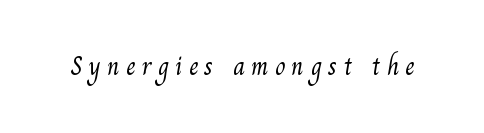
The gaps between neighbouring characters are conspicuously large. Think standard paragraph weight, or any step lighter than that. Check the space under the baseline: it is left empty.
